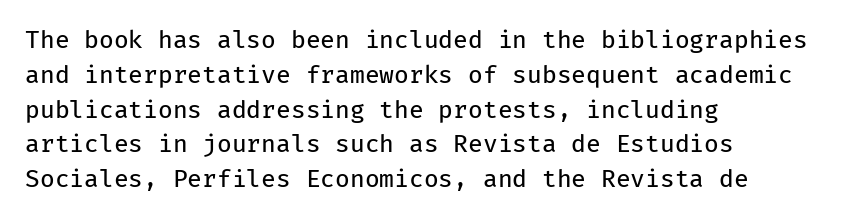
Summary of weight: not heavy and not bold. The passage shown stacks its lines at a standard gap. Upright lettering throughout. Tracking value appears to be zero — textbook default spacing.
